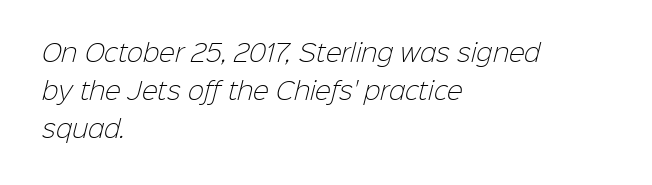
The image shows 24 px text type; set left-aligned, normal line spacing (1.58x), normal letter spacing, not underlined.
